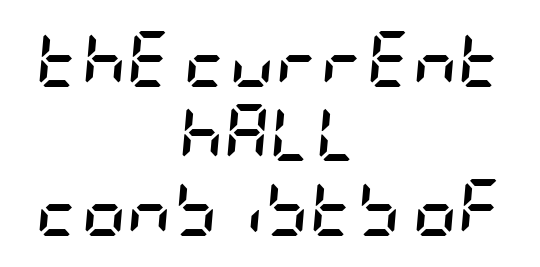
Q: Is the text bold? A: Yes.
Q: Is the text italic (slanted)? A: Yes, it leans right by about 5 degrees.
Q: Is the text underlined? A: No.
Q: How is the paragraph aligned? A: Centered.
Q: Is the spacing between letters normal or unusually wide? A: Normal.
Q: Is the spacing between lines tight, normal or loose? A: Normal.
Q: Width (condensed, normal, or wide)? A: Condensed.
Q: Stroke contrast? A: Low.
Q: x-height? A: Large.
